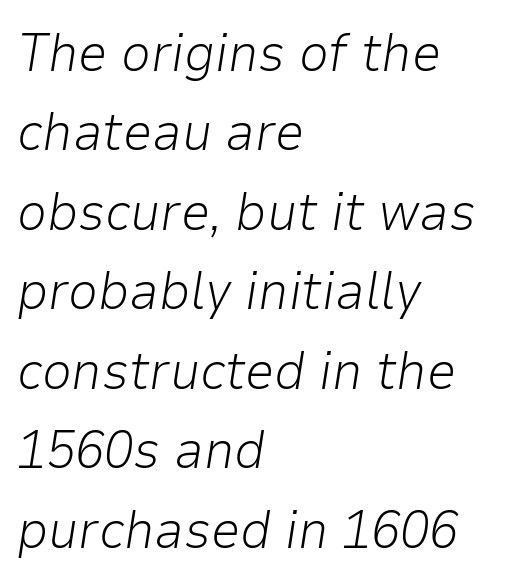
The image shows 53 px light type, italic (leaning right); set left-aligned, normal line spacing (1.5x), normal letter spacing, not underlined; low stroke contrast and a medium x-height.
